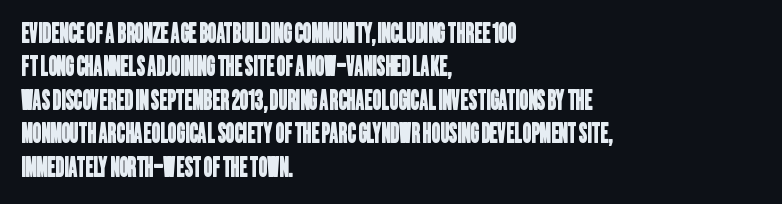
{"underline": "no", "align": "left", "line_spacing_ratio": 1.24, "letter_spacing": "normal", "letter_spacing_em": 0.0, "glyph_px": 27}
